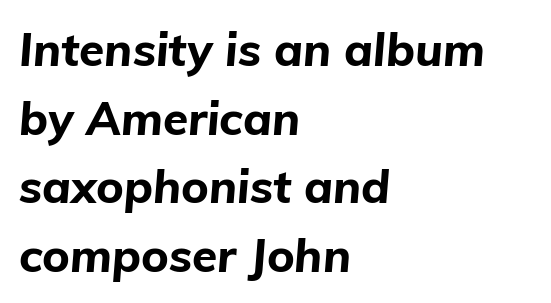
{"italic": "yes", "lean": "right", "slant_degrees": 5, "bold": "yes", "weight": "bold", "width": "normal", "stroke_contrast": "low", "x_height": "medium", "monospaced": "no", "underline": "no", "align": "left", "line_spacing": "normal", "line_spacing_ratio": 1.49, "letter_spacing": "normal", "letter_spacing_em": 0.0, "glyph_px": 46}
